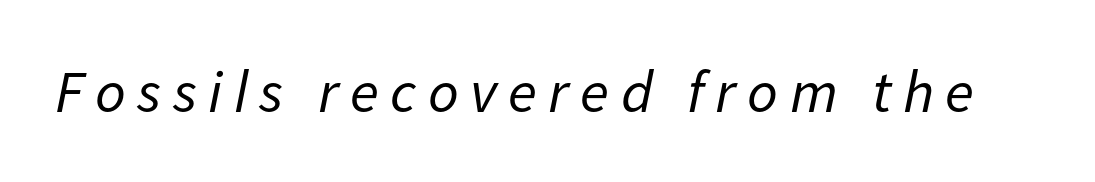
Q: Is the text bold? A: No.
Q: Is the text italic (slanted)? A: Yes, it leans right by about 11 degrees.
Q: Is the text underlined? A: No.
Q: Width (condensed, normal, or wide)? A: Normal.
Q: Stroke contrast? A: Low.
Q: x-height? A: Medium.
Q: Monospaced? A: No.
